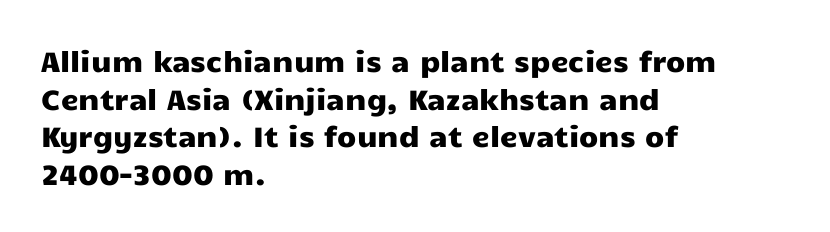
{"serif": "no", "italic": "no", "width": "wide", "stroke_contrast": "low", "x_height": "medium", "monospaced": "no", "underline": "no", "align": "left", "line_spacing": "normal", "line_spacing_ratio": 1.34, "letter_spacing": "normal", "letter_spacing_em": 0.0, "glyph_px": 28}
